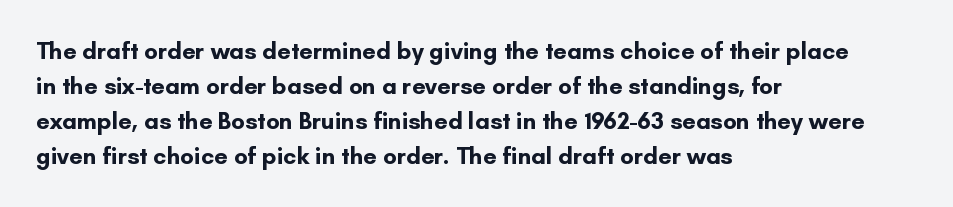
The image shows 24 px bold type, upright; set left-aligned, normal line spacing (1.46x), normal letter spacing, not underlined.
